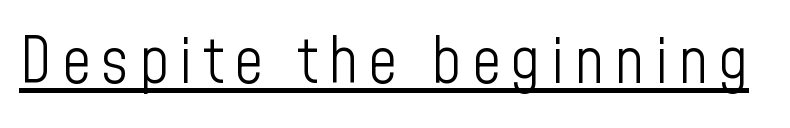
Q: Is the text bold? A: No.
Q: Is the text italic (slanted)? A: No, it is upright.
Q: Is the typeface a serif or a sans-serif typeface? A: Sans-serif.
Q: Is the text underlined? A: Yes.
Q: Width (condensed, normal, or wide)? A: Condensed.
Q: Stroke contrast? A: Low.
Q: x-height? A: Medium.
Q: Monospaced? A: No.
